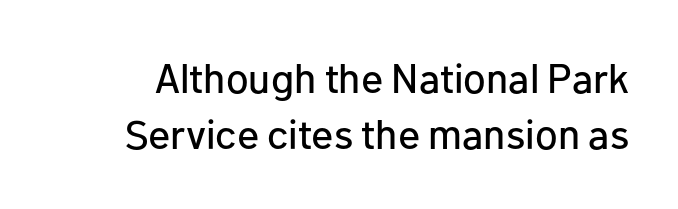
Upright lettering throughout. Check where the strokes stop: nothing finishes them off — pure sans. The words here are not underlined. The space between consecutive lines is moderate.
